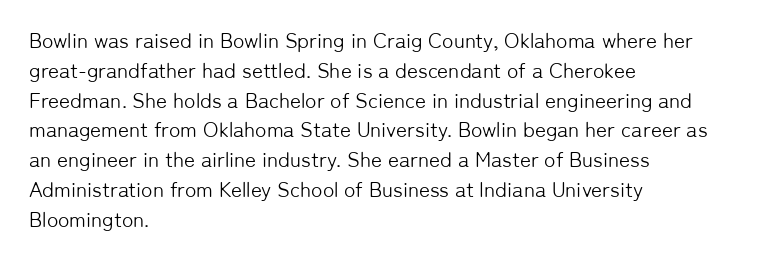
The image shows 21 px text type, upright; set left-aligned, normal line spacing (1.42x), normal letter spacing, not underlined.
